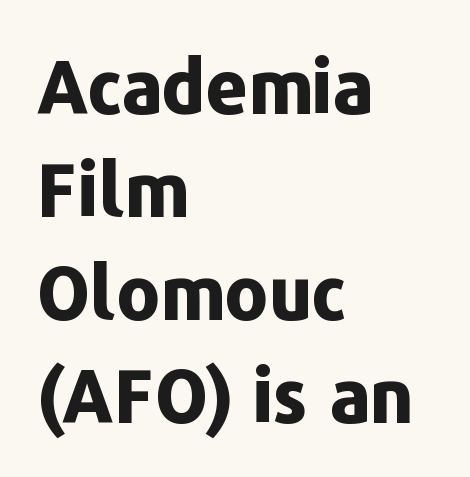
The lines in this sample share a left origin and differ only in where they stop. What stands out about the letter spacing? Nothing — it is the standard amount. Students, observe: this is what conventionally led text looks like. In terms of weight, the rendering is a true, heavy bold. The passage shown is not underscored anywhere.
